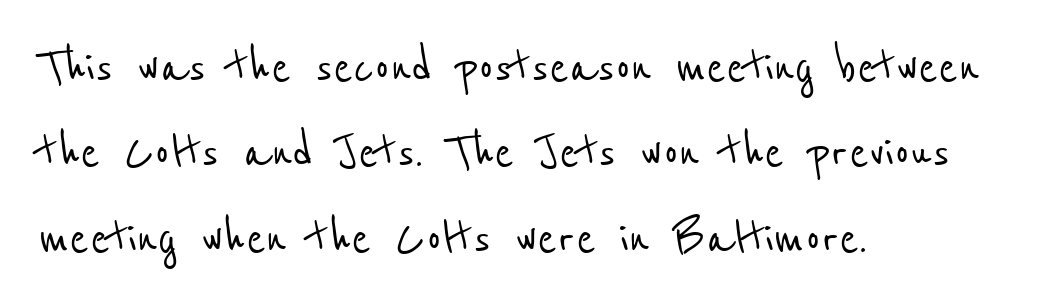
Q: Is the typeface a serif or a sans-serif typeface? A: Sans-serif.
Q: Is the text underlined? A: No.
Q: How is the paragraph aligned? A: Left-aligned.
Q: Is the spacing between letters normal or unusually wide? A: Normal.
Q: Is the spacing between lines tight, normal or loose? A: Normal.
Q: Width (condensed, normal, or wide)? A: Condensed.
Q: Stroke contrast? A: Low.
Q: x-height? A: Medium.
Q: Monospaced? A: No.
